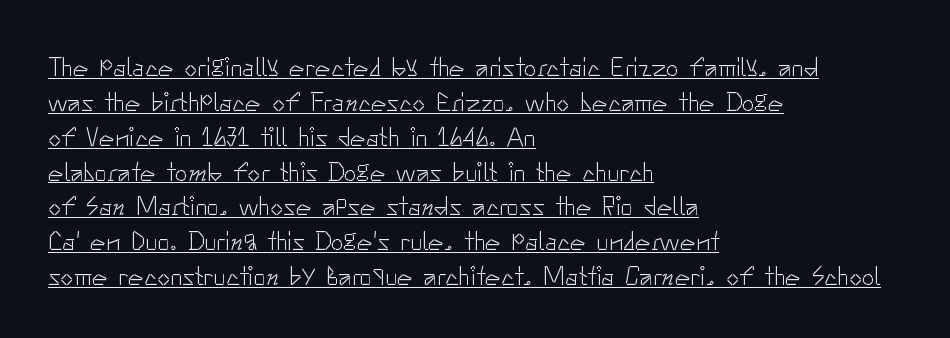
{"italic": "no", "bold": "no", "underline": "yes", "align": "left", "line_spacing": "normal", "line_spacing_ratio": 1.34, "letter_spacing": "normal", "letter_spacing_em": 0.0, "glyph_px": 26}
